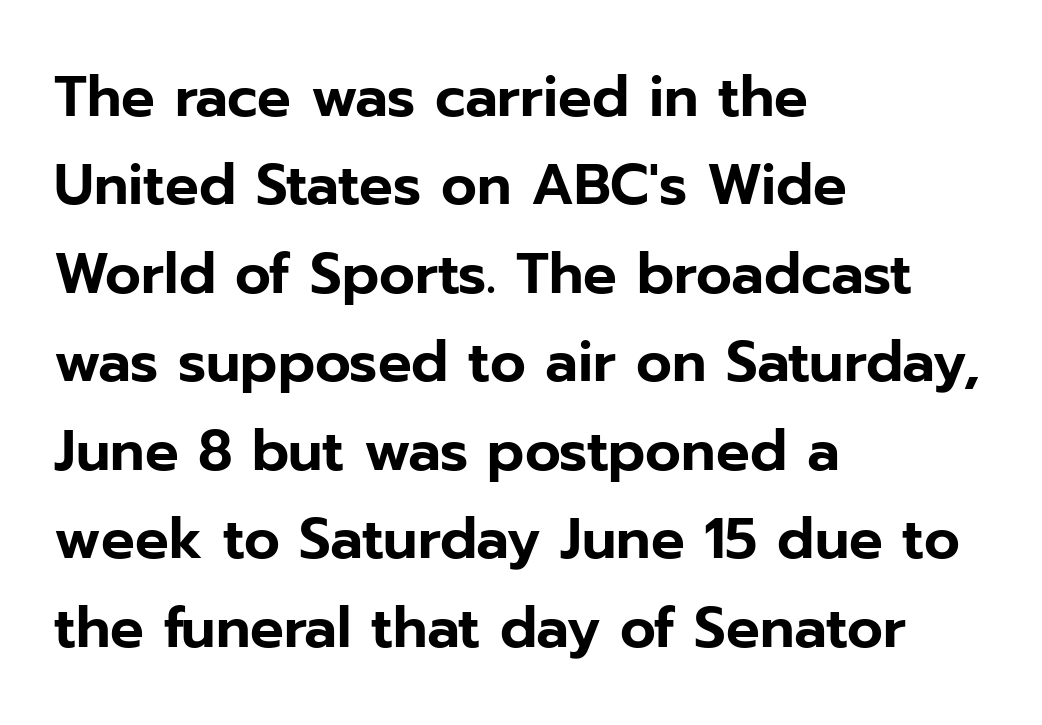
{"serif": "no", "italic": "no", "width": "normal", "stroke_contrast": "low", "x_height": "medium", "monospaced": "no", "underline": "no", "align": "left", "line_spacing": "normal", "line_spacing_ratio": 1.58, "letter_spacing": "normal", "letter_spacing_em": 0.0, "glyph_px": 56}
